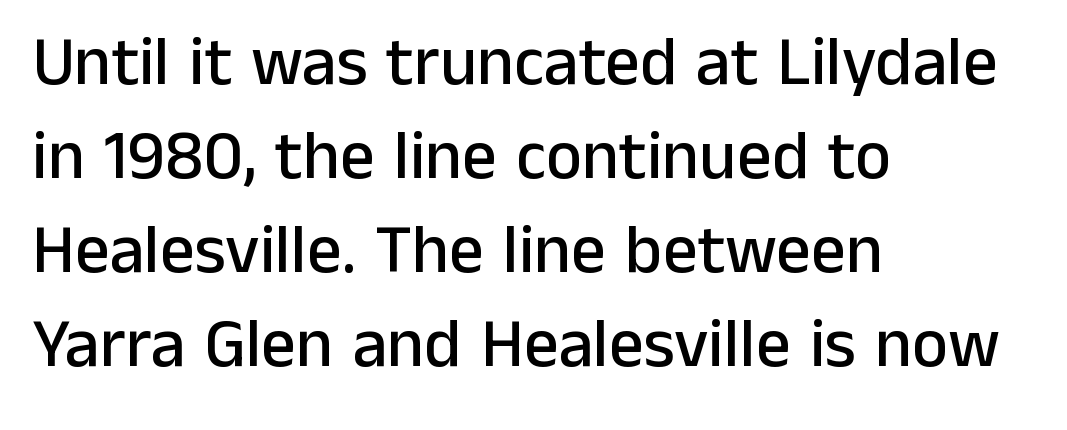
Q: Is the text italic (slanted)? A: No, it is upright.
Q: Is the typeface a serif or a sans-serif typeface? A: Sans-serif.
Q: Is the text underlined? A: No.
Q: How is the paragraph aligned? A: Left-aligned.
Q: Is the spacing between letters normal or unusually wide? A: Normal.
Q: Is the spacing between lines tight, normal or loose? A: Normal.
Q: Width (condensed, normal, or wide)? A: Normal.
Q: Stroke contrast? A: Low.
Q: x-height? A: Medium.
Q: Monospaced? A: No.
